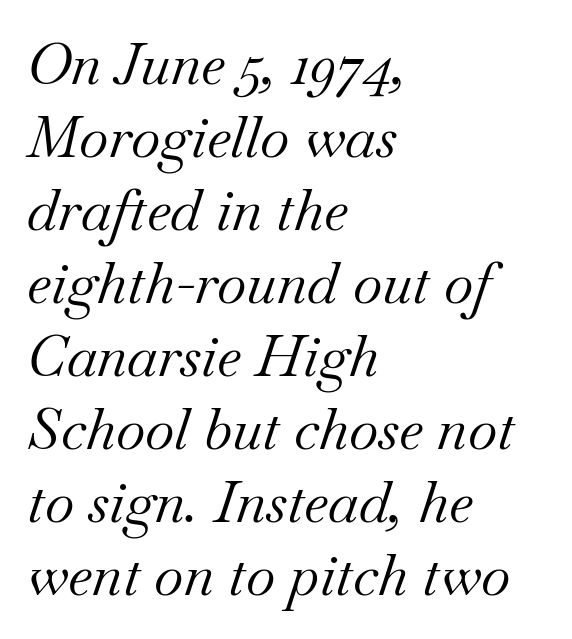
Q: Is the text bold? A: No.
Q: Is the text italic (slanted)? A: Yes, it leans right by about 18 degrees.
Q: Is the typeface a serif or a sans-serif typeface? A: Serif.
Q: Is the text underlined? A: No.
Q: How is the paragraph aligned? A: Left-aligned.
Q: Is the spacing between letters normal or unusually wide? A: Normal.
Q: Is the spacing between lines tight, normal or loose? A: Normal.
Q: Width (condensed, normal, or wide)? A: Normal.
Q: Stroke contrast? A: Medium.
Q: x-height? A: Small.
Q: Monospaced? A: No.
